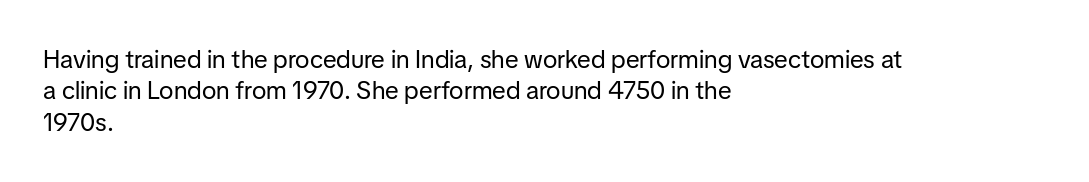
{"italic": "no", "bold": "no", "underline": "no", "align": "left", "line_spacing": "normal", "line_spacing_ratio": 1.26, "letter_spacing": "normal", "letter_spacing_em": 0.0, "glyph_px": 25}
